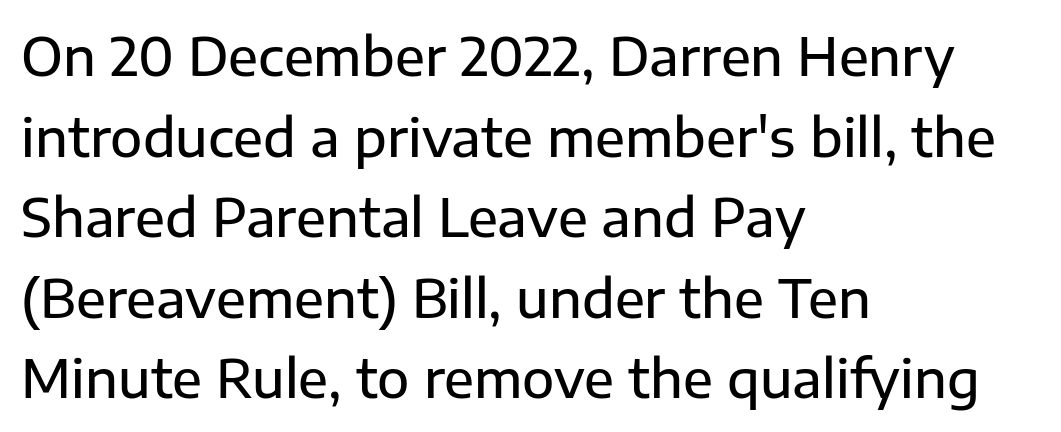
What kind of face is this? One without serifs — a sans. Alignment: flush left. Is the letter spacing exaggerated? No — it looks like the ordinary default. Any mark beneath the type? The region is blank. Normally led — the rows are evenly, conventionally spaced.
